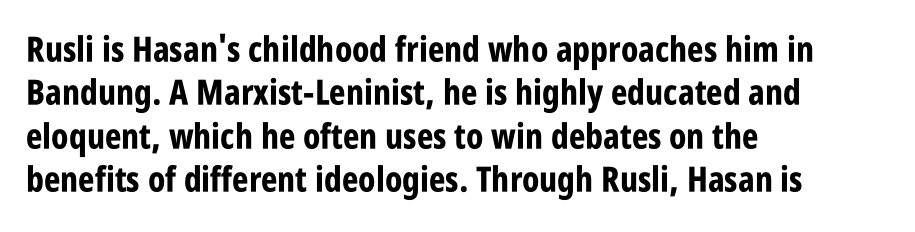
Check where the strokes stop: nothing finishes them off — pure sans. Unlike italic type, these characters show no tilt at all. Each glyph is drawn with heavy, bold strokes. Leftover space on each line is placed entirely after the last word. Quick note: underline off. The passage shown is typed in a proportional face where columns would drift.
